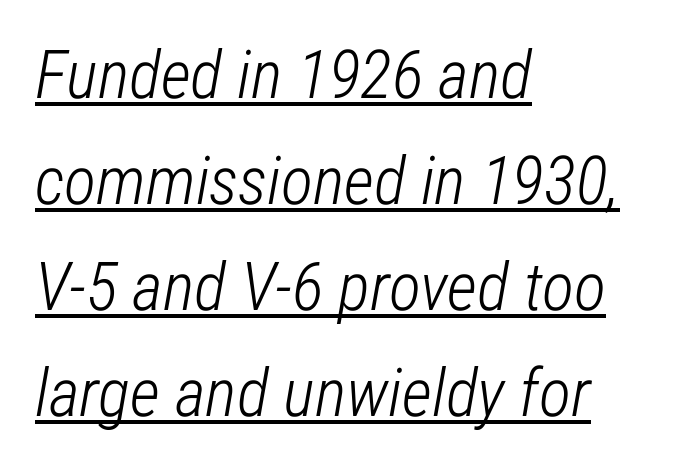
The image shows 67 px light, condensed type, italic (leaning right); set left-aligned, normal line spacing (1.58x), normal letter spacing, underlined; low stroke contrast and a medium x-height.
